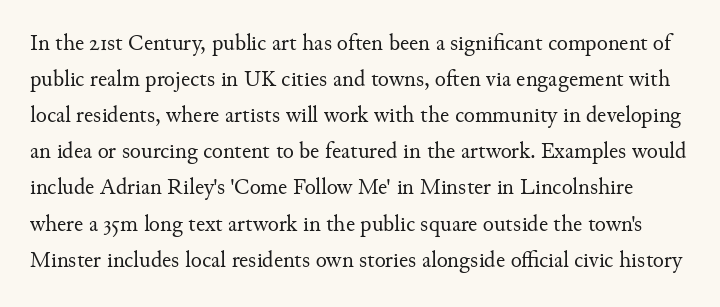
Descender tails drop into unmarked territory. The letters sit at their default tracking, neither squeezed nor spread. Summary of vertical rhythm: regular, with standard interline spacing. Every character sits straight up, as roman type does.
